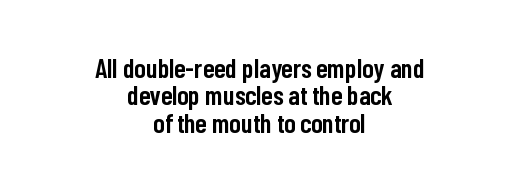
The image shows 27 px text type, upright; set centered, tight line spacing (1.01x), normal letter spacing, not underlined.
